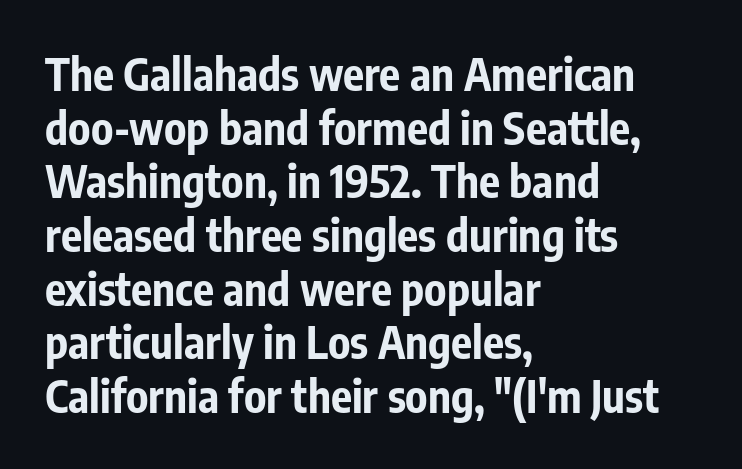
The image shows 44 px bold, condensed sans-serif type, upright; set left-aligned, line spacing 1.22x, normal letter spacing, not underlined; low stroke contrast and a medium x-height.
